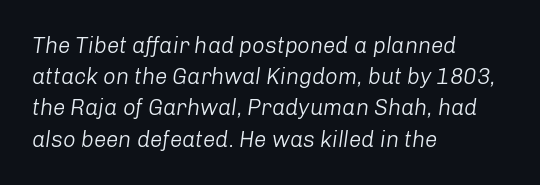
Q: Is the text bold? A: No.
Q: Is the text italic (slanted)? A: Yes, it leans right by about 8 degrees.
Q: Is the text underlined? A: No.
Q: How is the paragraph aligned? A: Left-aligned.
Q: Is the spacing between letters normal or unusually wide? A: Normal.
Q: Is the spacing between lines tight, normal or loose? A: Normal.
